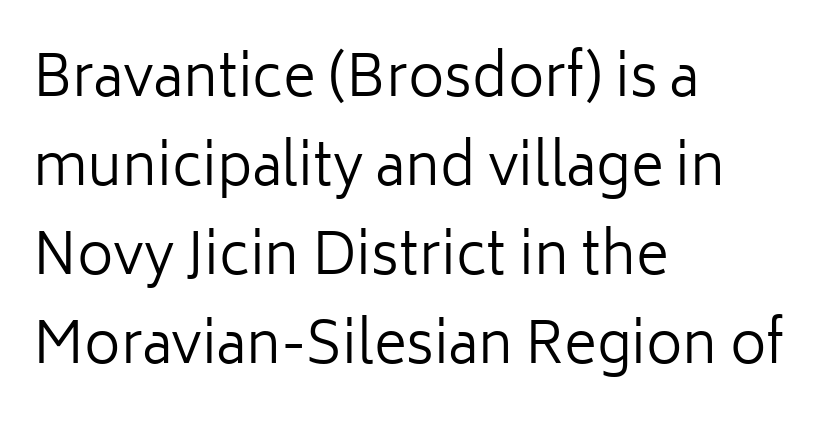
{"serif": "no", "italic": "no", "bold": "no", "weight": "regular", "width": "normal", "stroke_contrast": "low", "x_height": "medium", "monospaced": "no", "underline": "no", "align": "left", "line_spacing": "normal", "line_spacing_ratio": 1.59, "letter_spacing": "normal", "letter_spacing_em": 0.0, "glyph_px": 56}
